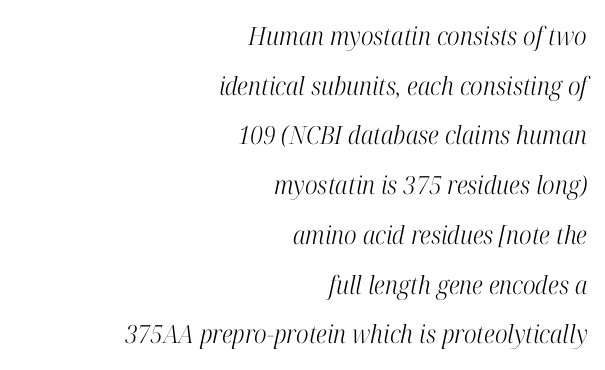
{"italic": "yes", "lean": "right", "slant_degrees": 12, "bold": "no", "underline": "no", "align": "right", "line_spacing": "loose", "line_spacing_ratio": 1.99, "letter_spacing": "normal", "letter_spacing_em": 0.0, "glyph_px": 25}
